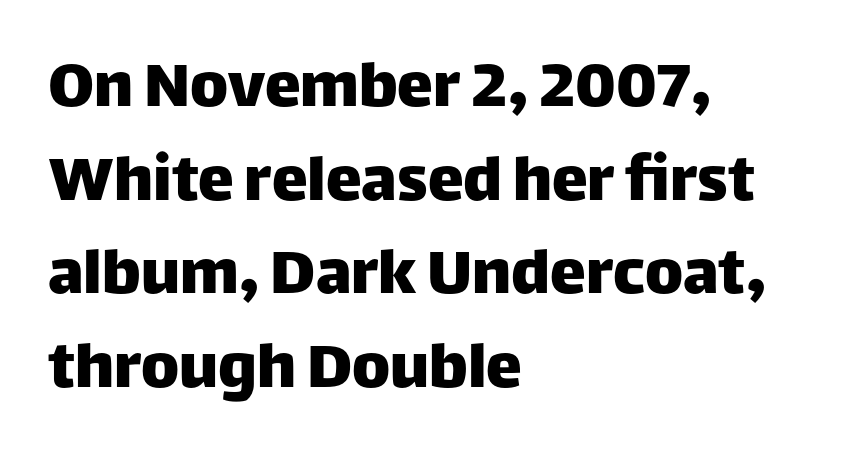
The space beneath each line is pristine and unruled. Spacing verdict: proportional, widths tailored to each character. Rows of type keep a routine distance in the vertical direction. Alignment: flush left.
